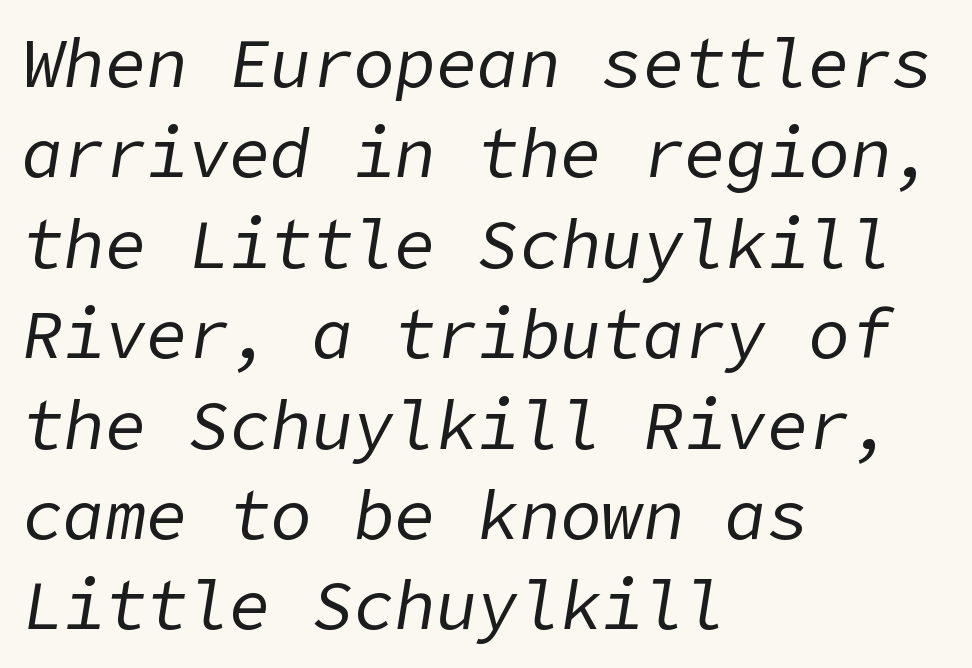
The image shows 69 px regular-weight type, italic (leaning right); set left-aligned, normal line spacing (1.31x), normal letter spacing, not underlined; low stroke contrast and a medium x-height.
